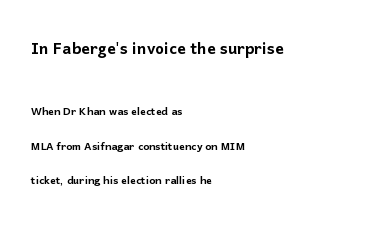
Q: Is the text italic (slanted)? A: No, it is upright.
Q: Is the text underlined? A: No.
Q: How is the paragraph aligned? A: Left-aligned.
Q: Is the spacing between letters normal or unusually wide? A: Normal.
Q: Is the spacing between lines tight, normal or loose? A: Loose.
Q: Which block of text is set in a larger size, the first (top) or the second (bottom)? A: The first (top) one.
